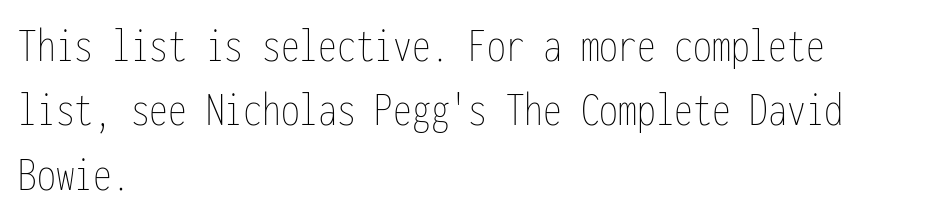
{"italic": "no", "bold": "no", "weight": "thin", "width": "condensed", "stroke_contrast": "low", "x_height": "medium", "monospaced": "yes", "underline": "no", "align": "left", "line_spacing": "normal", "line_spacing_ratio": 1.29, "letter_spacing": "normal", "letter_spacing_em": 0.0, "glyph_px": 50}
